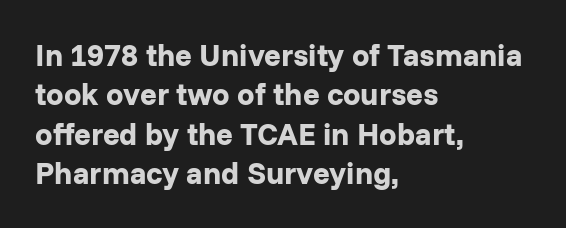
The image shows 31 px bold sans-serif type, upright; set left-aligned, normal line spacing (1.27x), normal letter spacing, not underlined; low stroke contrast and a medium x-height.
